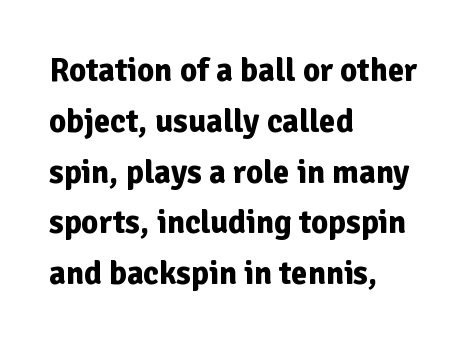
The image shows 33 px bold sans-serif type, upright; set left-aligned, normal line spacing (1.54x), normal letter spacing, not underlined; low stroke contrast and a medium x-height.
